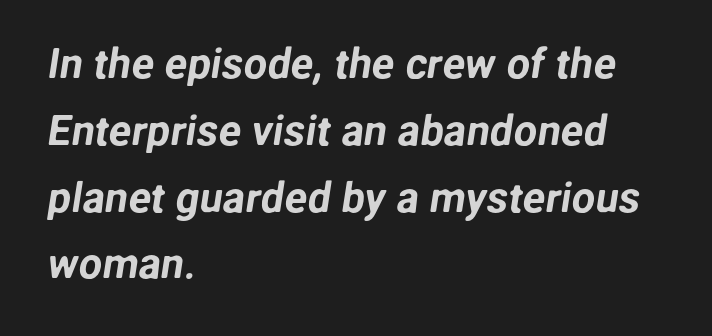
The image shows 42 px sans-serif type; set left-aligned, normal line spacing (1.59x), normal letter spacing, not underlined; low stroke contrast and a medium x-height.
